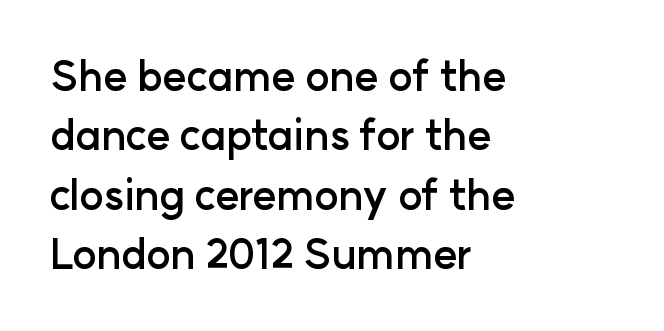
{"serif": "no", "italic": "no", "bold": "yes", "weight": "semibold", "width": "normal", "stroke_contrast": "low", "x_height": "medium", "monospaced": "no", "underline": "no", "align": "left", "line_spacing": "normal", "line_spacing_ratio": 1.45, "letter_spacing": "normal", "letter_spacing_em": 0.0, "glyph_px": 41}
